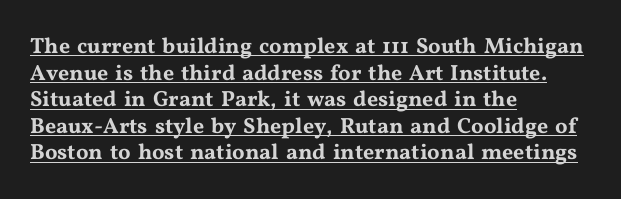
The image shows 22 px text type, upright; set left-aligned, line spacing 1.21x, normal letter spacing, underlined.
